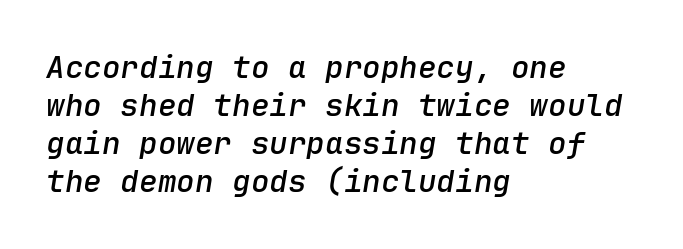
Firm but not heavy-handed strokes: this text is semibold. Each row of text sits above clean, open space. Every character sits at an angle, as italics do. These lines are set flush left with a ragged right edge.
